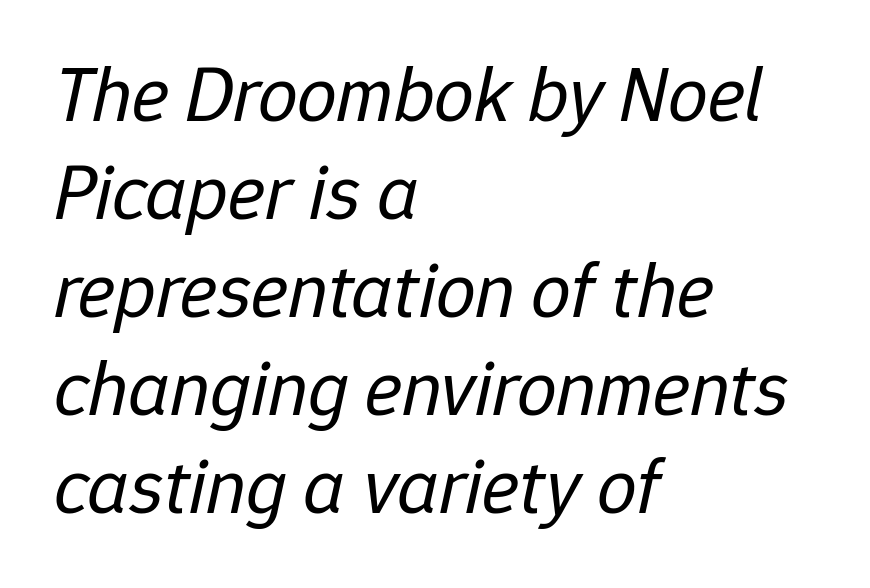
Nothing unusual about the tracking: characters are spaced as the font intends. Looks like regular typesetting: each glyph gets only the width it needs. A bare baseline throughout the passage. Caption: face not bold, strokes unweighted. If you drew a ruler down the left edge, every line would touch it.
